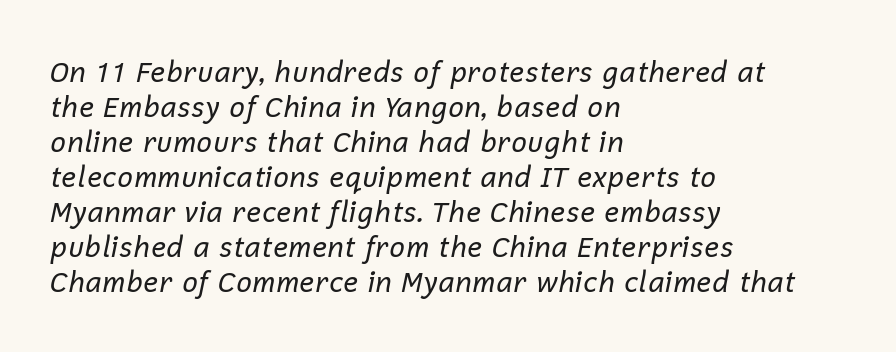
Is the letter spacing exaggerated? No — it looks like the ordinary default. The font sits on the lighter half of the weight spectrum, regular included. Reading down the block, your eye returns to a fixed left position each line. Whoever set this chose a conventional vertical rhythm.
